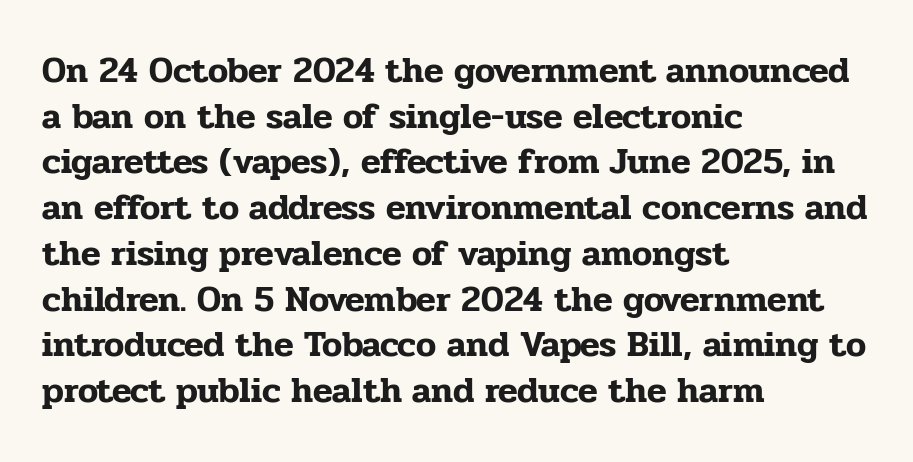
Evenly set lines give the paragraph a standard silhouette. Nobody touched the tracking dial on this one. Look at the bottom of the vertical strokes: they flare into serifs here. These lines stack with their left ends in a neat column.
